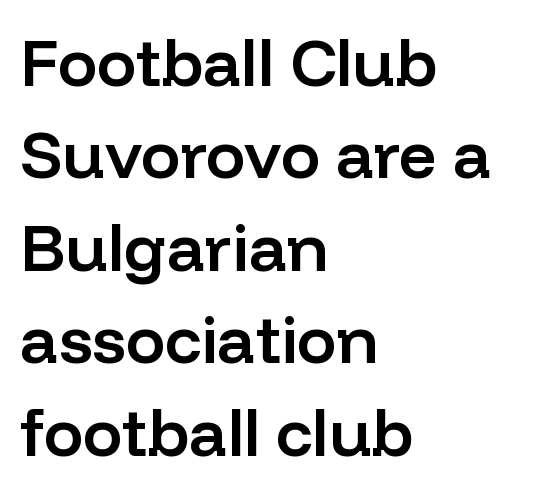
Q: Is the text bold? A: Semi-bold.
Q: Is the text italic (slanted)? A: No, it is upright.
Q: Is the typeface a serif or a sans-serif typeface? A: Sans-serif.
Q: Is the text underlined? A: No.
Q: How is the paragraph aligned? A: Left-aligned.
Q: Is the spacing between letters normal or unusually wide? A: Normal.
Q: Is the spacing between lines tight, normal or loose? A: Normal.
Q: Width (condensed, normal, or wide)? A: Normal.
Q: Stroke contrast? A: Low.
Q: x-height? A: Medium.
Q: Monospaced? A: No.
